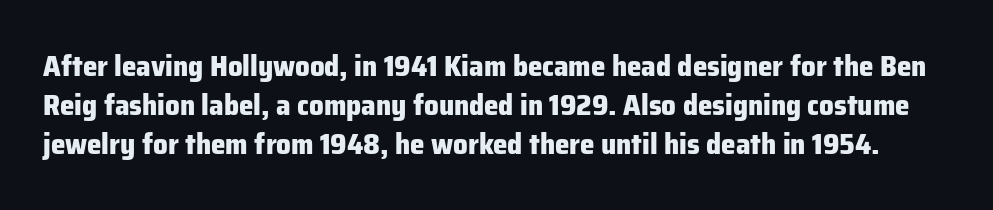
{"serif": "no", "italic": "no", "bold": "yes", "weight": "heavy", "width": "normal", "stroke_contrast": "low", "x_height": "medium", "monospaced": "no", "underline": "no", "line_spacing": "normal", "line_spacing_ratio": 1.34, "letter_spacing": "normal", "letter_spacing_em": 0.0, "glyph_px": 29}
